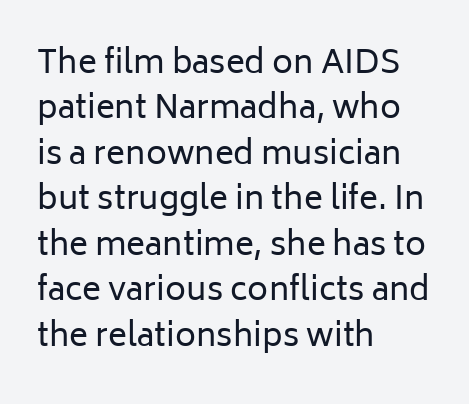
{"serif": "no", "italic": "no", "bold": "no", "weight": "regular", "width": "normal", "stroke_contrast": "low", "x_height": "medium", "monospaced": "no", "underline": "no", "align": "left", "line_spacing": "normal", "line_spacing_ratio": 1.42, "letter_spacing": "normal", "letter_spacing_em": 0.0, "glyph_px": 32}
